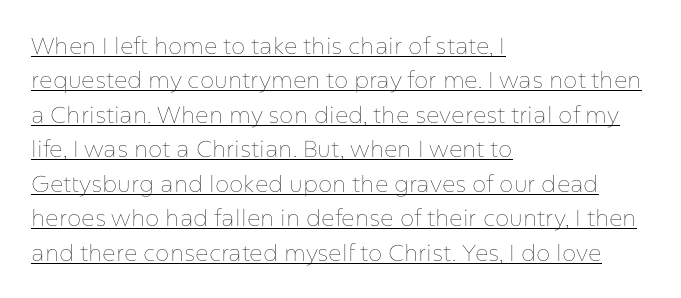
Q: Is the text bold? A: No.
Q: Is the text italic (slanted)? A: No, it is upright.
Q: Is the text underlined? A: Yes.
Q: How is the paragraph aligned? A: Left-aligned.
Q: Is the spacing between letters normal or unusually wide? A: Normal.
Q: Is the spacing between lines tight, normal or loose? A: Normal.
